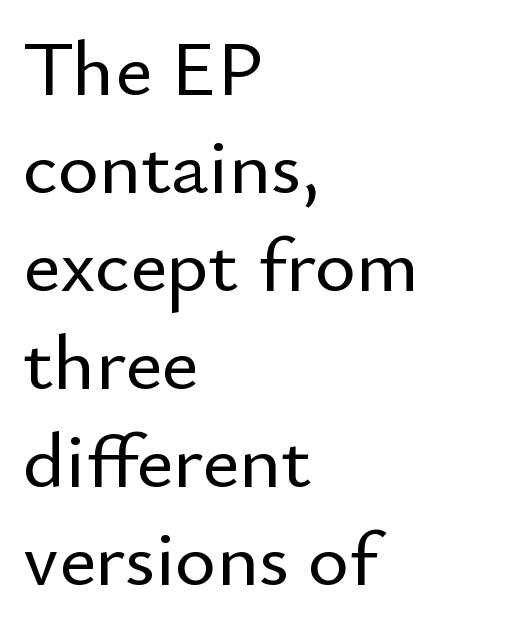
The image shows 79 px sans-serif type, upright; set left-aligned, line spacing 1.24x, normal letter spacing, not underlined; low stroke contrast and a small x-height.
